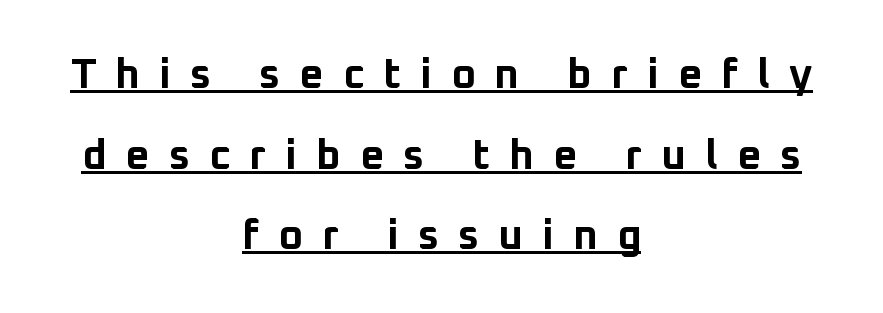
The image shows 42 px bold sans-serif type, upright; set centered, loose line spacing (1.92x), unusually wide letter spacing (+0.45 em), underlined; low stroke contrast and a medium x-height.
